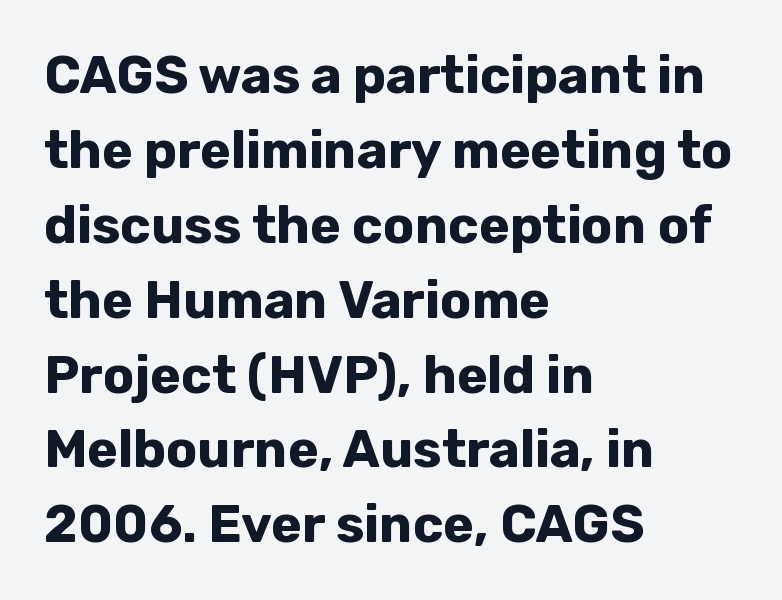
The image shows 52 px bold sans-serif type, upright; set left-aligned, normal line spacing (1.44x), normal letter spacing, not underlined; low stroke contrast and a medium x-height.
